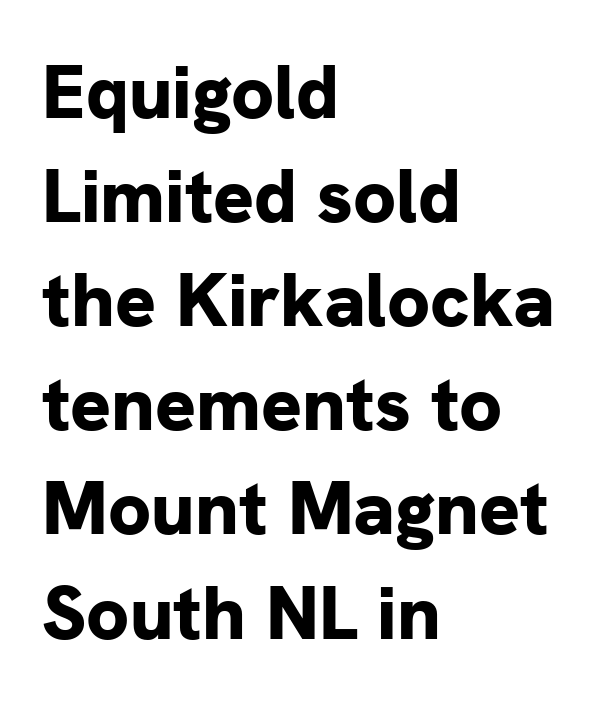
The image shows 76 px bold sans-serif type, upright; set left-aligned, normal line spacing (1.37x), normal letter spacing, not underlined; low stroke contrast and a medium x-height.
